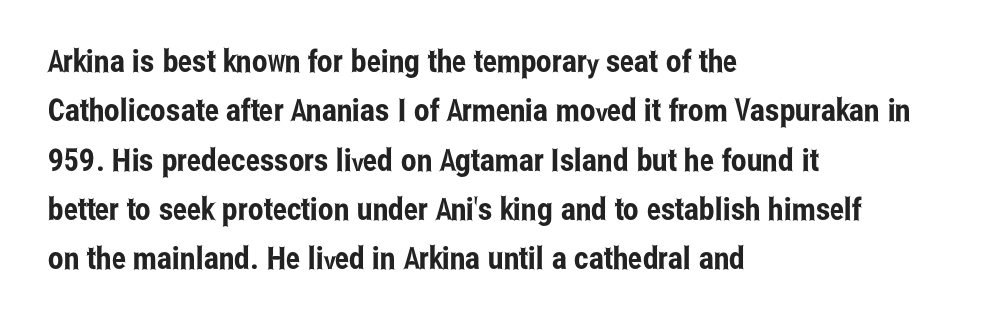
The image shows 31 px condensed sans-serif type, upright; set left-aligned, normal line spacing (1.59x), normal letter spacing, not underlined; low stroke contrast and a medium x-height.
